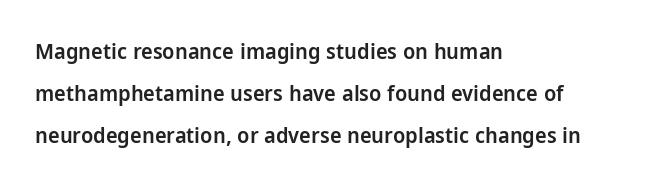
Q: Is the text bold? A: Semi-bold.
Q: Is the text italic (slanted)? A: No, it is upright.
Q: Is the text underlined? A: No.
Q: How is the paragraph aligned? A: Left-aligned.
Q: Is the spacing between letters normal or unusually wide? A: Normal.
Q: Is the spacing between lines tight, normal or loose? A: Loose.
